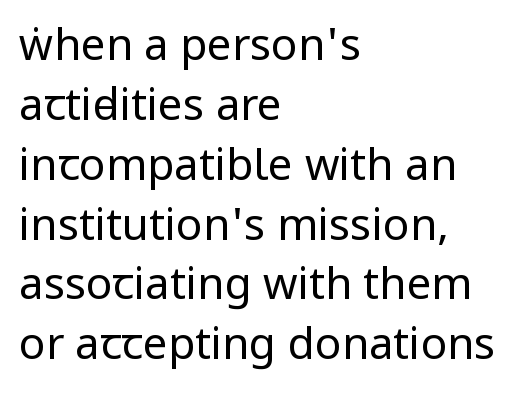
The letters carry no serifs — their stems end cleanly without finishing strokes. This rendering leaves character spacing at its baseline value. Is the block centered? No — it sits flush against the left margin. The passage shown stacks its lines at a standard gap. Ordinary non-slanted type is in use. No letter is thick-stroked: the sample isn't bold.
